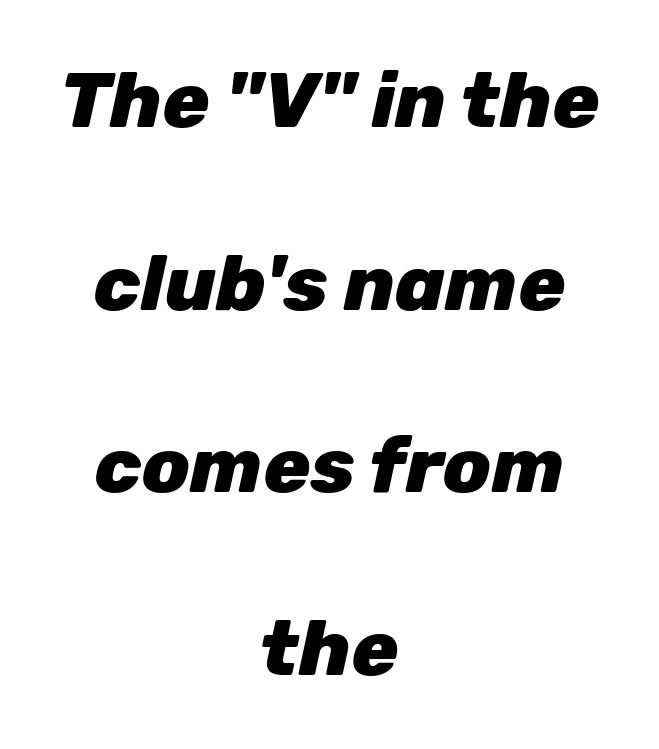
Thick stems and heavy bowls — unmistakably bold. Tall strokes in this sample are angled rather than plumb. Note the varied advance widths — an 'i' is clearly narrower than an 'm'. Nobody drew a line under any word here. The vertical gap from one line to the next is large.
